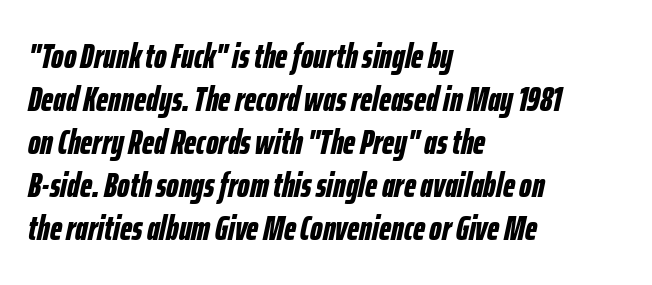
Q: Is the text bold? A: Yes.
Q: Is the text italic (slanted)? A: Yes, it leans right by about 12 degrees.
Q: Is the text underlined? A: No.
Q: How is the paragraph aligned? A: Left-aligned.
Q: Is the spacing between letters normal or unusually wide? A: Normal.
Q: Width (condensed, normal, or wide)? A: Condensed.
Q: Stroke contrast? A: Low.
Q: x-height? A: Medium.
Q: Monospaced? A: No.
